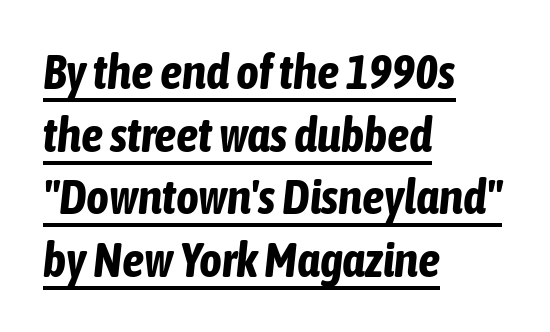
The image shows 49 px bold, condensed type, italic (leaning right); set left-aligned, normal line spacing (1.28x), normal letter spacing, underlined; low stroke contrast and a medium x-height.
